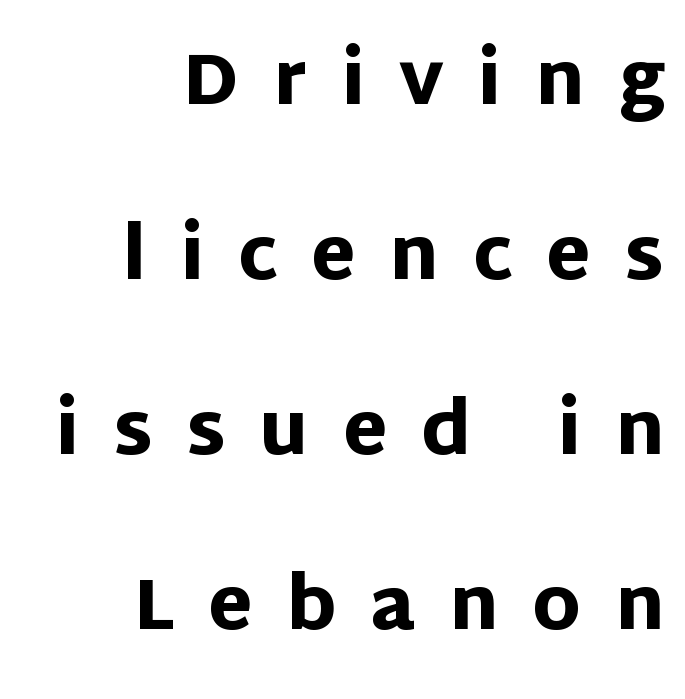
Q: Is the text bold? A: Yes.
Q: Is the text italic (slanted)? A: No, it is upright.
Q: Is the typeface a serif or a sans-serif typeface? A: Sans-serif.
Q: Is the text underlined? A: No.
Q: How is the paragraph aligned? A: Right-aligned.
Q: Is the spacing between letters normal or unusually wide? A: Unusually wide.
Q: Is the spacing between lines tight, normal or loose? A: Loose.
Q: Width (condensed, normal, or wide)? A: Normal.
Q: Stroke contrast? A: Low.
Q: x-height? A: Large.
Q: Monospaced? A: No.
